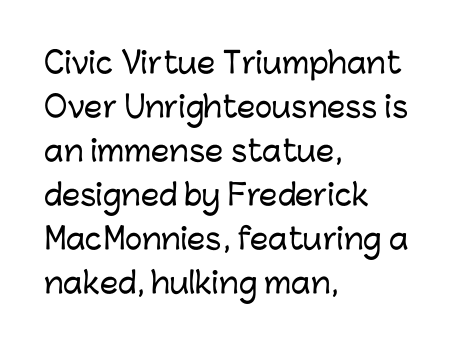
Q: Is the text italic (slanted)? A: No, it is upright.
Q: Is the typeface a serif or a sans-serif typeface? A: Sans-serif.
Q: Is the text underlined? A: No.
Q: How is the paragraph aligned? A: Left-aligned.
Q: Is the spacing between letters normal or unusually wide? A: Normal.
Q: Is the spacing between lines tight, normal or loose? A: Normal.
Q: Width (condensed, normal, or wide)? A: Normal.
Q: Stroke contrast? A: Low.
Q: x-height? A: Medium.
Q: Monospaced? A: No.
